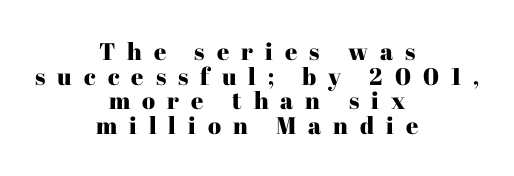
Q: Is the text italic (slanted)? A: No, it is upright.
Q: Is the text underlined? A: No.
Q: How is the paragraph aligned? A: Centered.
Q: Is the spacing between letters normal or unusually wide? A: Unusually wide.
Q: Is the spacing between lines tight, normal or loose? A: Tight.
